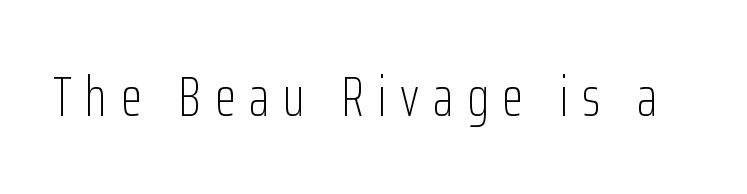
Q: Is the text bold? A: No.
Q: Is the text italic (slanted)? A: No, it is upright.
Q: Is the typeface a serif or a sans-serif typeface? A: Sans-serif.
Q: Is the text underlined? A: No.
Q: Is the spacing between letters normal or unusually wide? A: Unusually wide.
Q: Width (condensed, normal, or wide)? A: Condensed.
Q: Stroke contrast? A: Low.
Q: x-height? A: Medium.
Q: Monospaced? A: No.
